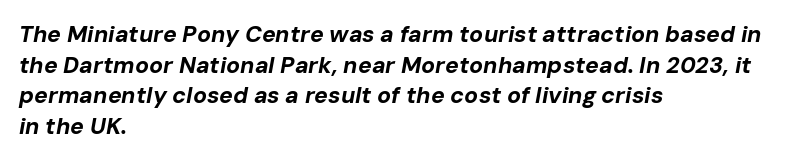
{"italic": "yes", "lean": "right", "slant_degrees": 10, "bold": "yes", "underline": "no", "align": "left", "line_spacing": "normal", "line_spacing_ratio": 1.33, "letter_spacing": "normal", "letter_spacing_em": 0.0, "glyph_px": 23}
